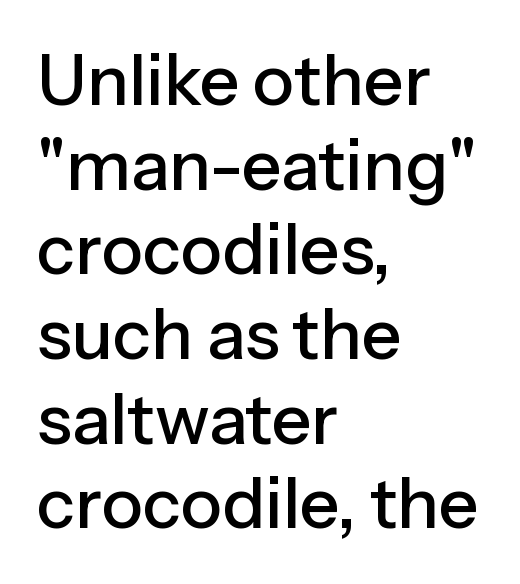
Line starts are locked; line ends wander. Upright lettering throughout. Underlining? Definitely not there. Character widths vary here, with narrow letters taking less room than wide ones. Compared with typical body copy, the letter spacing here is the same. Typographically, this falls in the sans-serif category.
